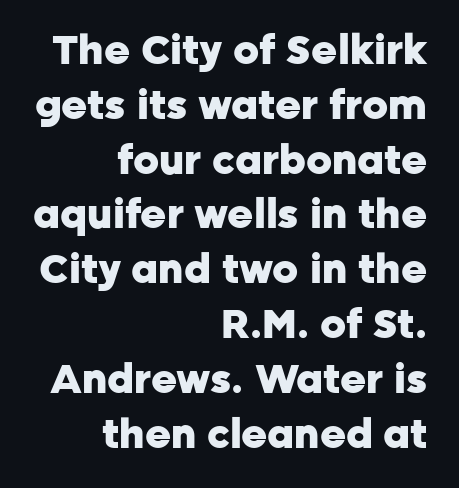
{"serif": "no", "italic": "no", "bold": "yes", "weight": "heavy", "width": "normal", "stroke_contrast": "low", "x_height": "medium", "monospaced": "no", "underline": "no", "align": "right", "line_spacing": "normal", "line_spacing_ratio": 1.37, "letter_spacing": "normal", "letter_spacing_em": 0.0, "glyph_px": 40}
